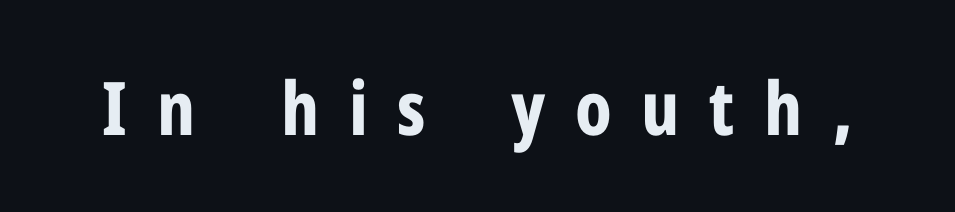
The image shows 74 px bold, condensed sans-serif type, upright; set unusually wide letter spacing (+0.4 em), not underlined; low stroke contrast and a medium x-height.
